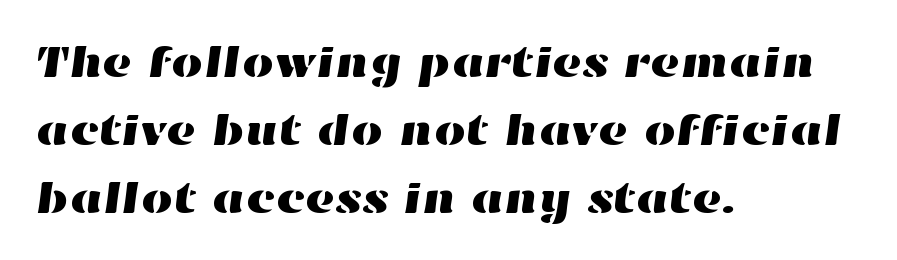
The image shows 45 px wide type; set left-aligned, normal line spacing (1.51x), normal letter spacing, not underlined; high stroke contrast and a medium x-height.
